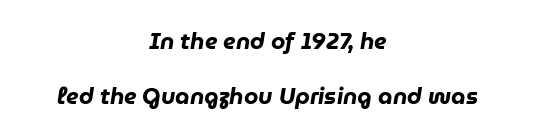
Q: Is the text bold? A: Yes.
Q: Is the text italic (slanted)? A: Yes, it leans right by about 9 degrees.
Q: Is the text underlined? A: No.
Q: How is the paragraph aligned? A: Centered.
Q: Is the spacing between letters normal or unusually wide? A: Normal.
Q: Is the spacing between lines tight, normal or loose? A: Loose.
